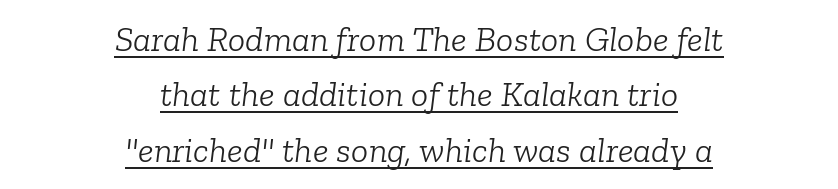
{"serif": "yes", "italic": "yes", "lean": "right", "slant_degrees": 6, "bold": "no", "weight": "light", "width": "normal", "stroke_contrast": "low", "x_height": "medium", "monospaced": "no", "underline": "yes", "align": "center", "line_spacing": "normal", "line_spacing_ratio": 1.54, "letter_spacing": "normal", "letter_spacing_em": 0.0, "glyph_px": 36}
